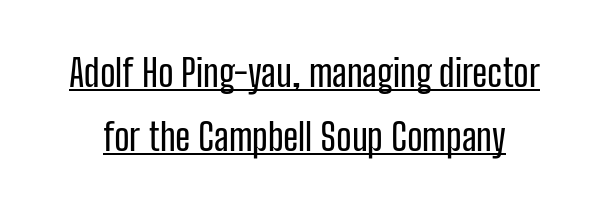
What kind of face is this? One without serifs — a sans. Honestly, the letter spacing is just normal — you wouldn't notice it. Looks like someone drew a line under every word here. A typesetter would call this proportional, since set widths differ per character. The specimen reads as upright at a glance.
